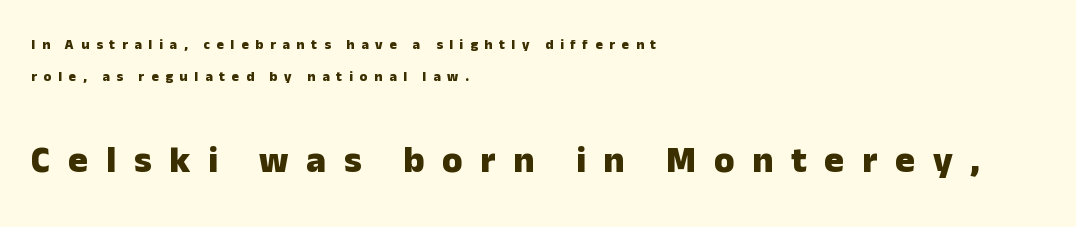
{"serif": "no", "italic": "no", "bold": "yes", "weight": "heavy", "width": "normal", "stroke_contrast": "low", "x_height": "medium", "monospaced": "no", "underline": "no", "align": "left", "line_spacing": "loose", "line_spacing_ratio": 2.31, "letter_spacing": "wide", "letter_spacing_em": 0.48, "larger_block": "second", "size_ratio": 2.64, "glyph_px": 37}
